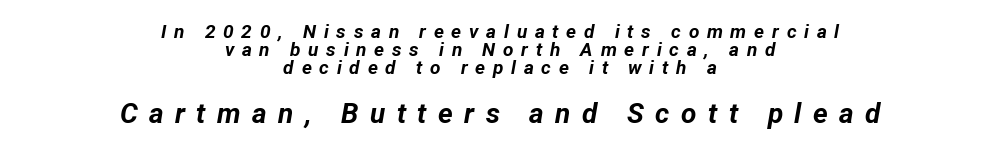
{"italic": "yes", "lean": "right", "slant_degrees": 12, "bold": "yes", "weight": "bold", "width": "normal", "stroke_contrast": "low", "x_height": "medium", "monospaced": "no", "underline": "no", "align": "center", "line_spacing": "tight", "line_spacing_ratio": 0.96, "letter_spacing": "wide", "letter_spacing_em": 0.41, "larger_block": "second", "size_ratio": 1.47, "glyph_px": 28}
